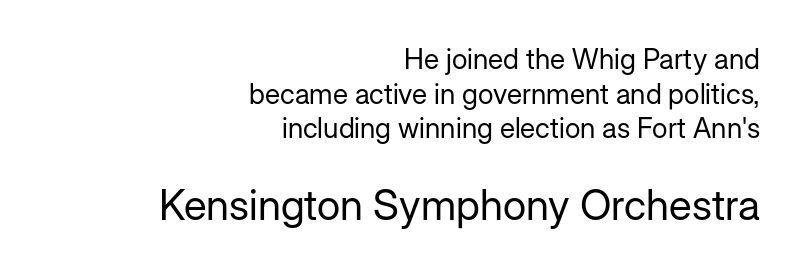
Q: Is the text bold? A: No.
Q: Is the text italic (slanted)? A: No, it is upright.
Q: Is the typeface a serif or a sans-serif typeface? A: Sans-serif.
Q: Is the text underlined? A: No.
Q: How is the paragraph aligned? A: Right-aligned.
Q: Is the spacing between letters normal or unusually wide? A: Normal.
Q: Which block of text is set in a larger size, the first (top) or the second (bottom)? A: The second (bottom) one.
Q: Width (condensed, normal, or wide)? A: Normal.
Q: Stroke contrast? A: Low.
Q: x-height? A: Medium.
Q: Monospaced? A: No.
